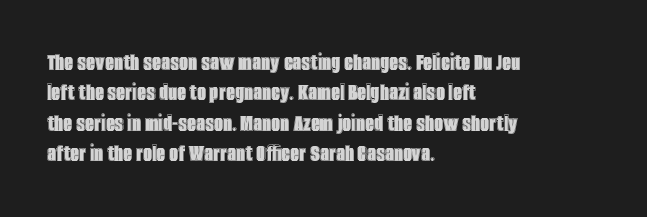
{"italic": "no", "underline": "no", "align": "left", "line_spacing_ratio": 1.22, "letter_spacing": "normal", "letter_spacing_em": 0.0, "glyph_px": 25}
